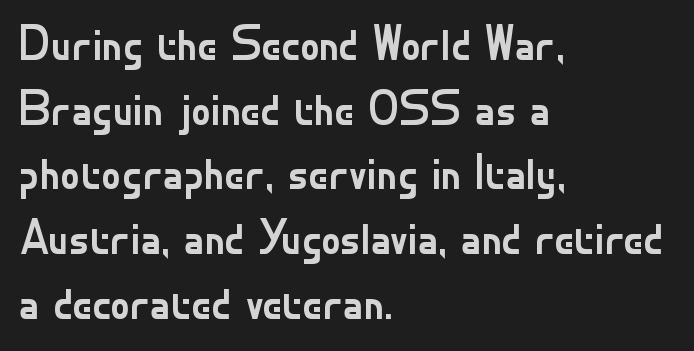
Q: Is the text bold? A: No.
Q: Is the text italic (slanted)? A: No, it is upright.
Q: Is the typeface a serif or a sans-serif typeface? A: Sans-serif.
Q: Is the text underlined? A: No.
Q: How is the paragraph aligned? A: Left-aligned.
Q: Is the spacing between letters normal or unusually wide? A: Normal.
Q: Is the spacing between lines tight, normal or loose? A: Normal.
Q: Width (condensed, normal, or wide)? A: Normal.
Q: Stroke contrast? A: Low.
Q: x-height? A: Small.
Q: Monospaced? A: No.
